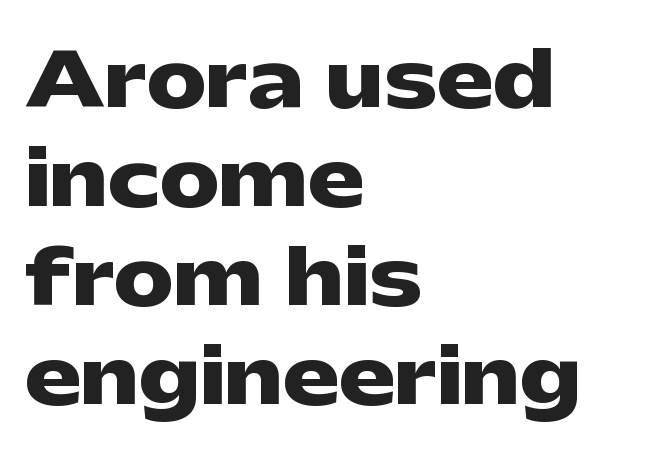
The image shows 75 px heavy, wide sans-serif type, upright; set left-aligned, normal line spacing (1.32x), normal letter spacing, not underlined; low stroke contrast and a medium x-height.
